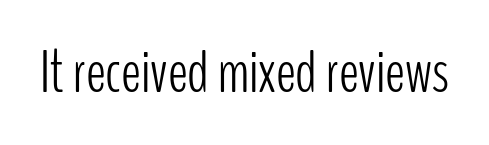
The gap between lines stays unmarked. Type style note: lacks serifs. Heaviness? Minimal to ordinary, like unemphasized prose. Tracking here is standard; glyphs follow each other at the usual distance. The letters stand straight up with perfectly vertical stems.
